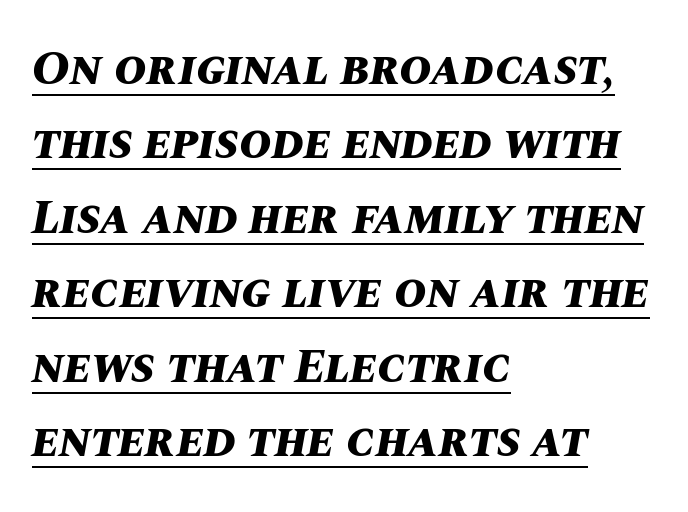
{"italic": "yes", "lean": "right", "slant_degrees": 10, "bold": "yes", "weight": "bold", "width": "normal", "stroke_contrast": "medium", "x_height": "large", "monospaced": "no", "underline": "yes", "align": "left", "line_spacing": "normal", "line_spacing_ratio": 1.52, "letter_spacing": "normal", "letter_spacing_em": 0.0, "glyph_px": 49}
